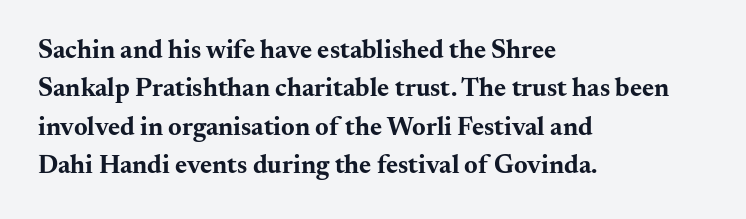
Q: Is the text bold? A: Yes.
Q: Is the text italic (slanted)? A: No, it is upright.
Q: Is the text underlined? A: No.
Q: How is the paragraph aligned? A: Left-aligned.
Q: Is the spacing between letters normal or unusually wide? A: Normal.
Q: Is the spacing between lines tight, normal or loose? A: Normal.
